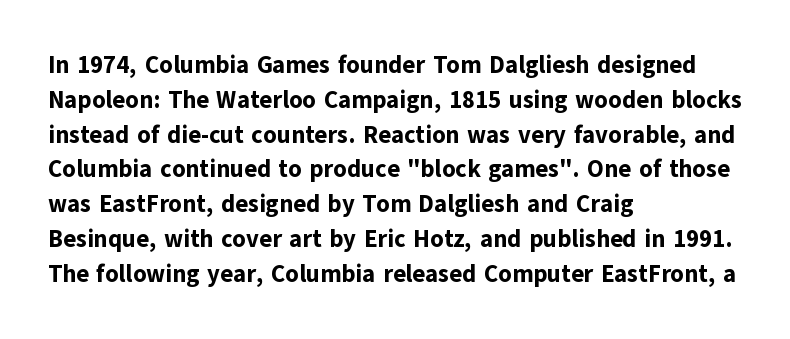
The image shows 24 px bold type, upright; set left-aligned, normal line spacing (1.45x), normal letter spacing, not underlined.
